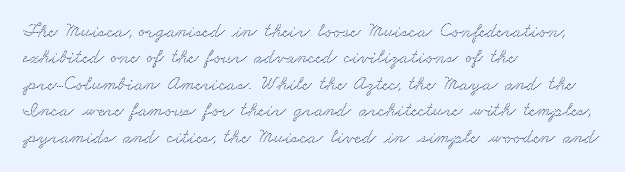
Q: Is the text underlined? A: No.
Q: How is the paragraph aligned? A: Left-aligned.
Q: Is the spacing between letters normal or unusually wide? A: Normal.
Q: Is the spacing between lines tight, normal or loose? A: Normal.
